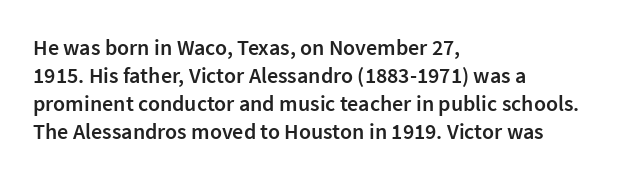
The image shows 22 px text type, upright; set left-aligned, normal line spacing (1.28x), normal letter spacing, not underlined.
